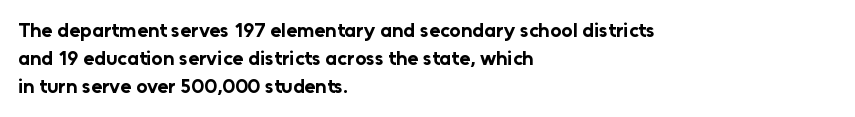
Q: Is the text bold? A: Yes.
Q: Is the text italic (slanted)? A: No, it is upright.
Q: Is the text underlined? A: No.
Q: How is the paragraph aligned? A: Left-aligned.
Q: Is the spacing between letters normal or unusually wide? A: Normal.
Q: Is the spacing between lines tight, normal or loose? A: Normal.
